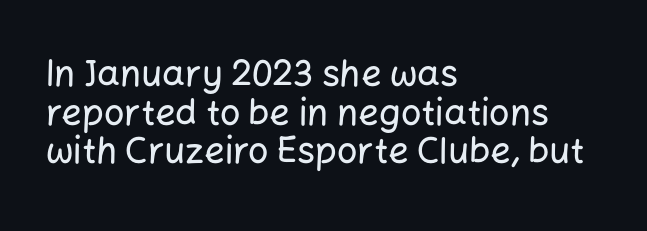
{"serif": "no", "italic": "no", "width": "normal", "stroke_contrast": "low", "x_height": "medium", "monospaced": "no", "underline": "no", "align": "left", "line_spacing": "tight", "line_spacing_ratio": 1.07, "letter_spacing": "normal", "letter_spacing_em": 0.0, "glyph_px": 36}
